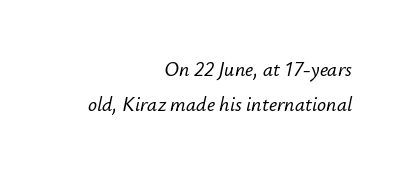
The image shows 20 px text type, italic (leaning right); set right-aligned, line spacing 1.74x, normal letter spacing, not underlined.
